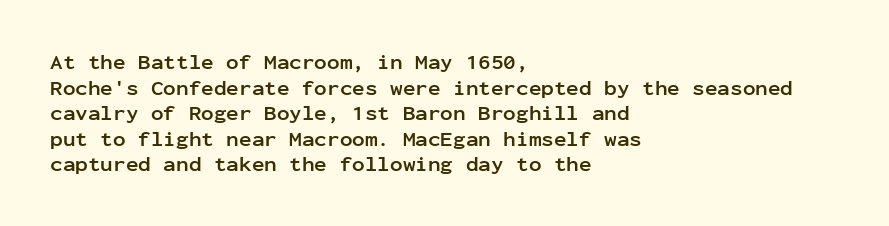
The image shows 21 px bold type, upright; set left-aligned, line spacing 1.22x, normal letter spacing, not underlined.
